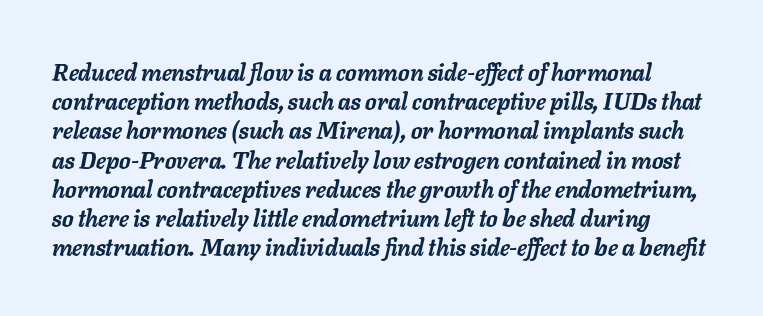
{"italic": "yes", "lean": "right", "slant_degrees": 11, "bold": "yes", "underline": "no", "line_spacing": "normal", "line_spacing_ratio": 1.27, "letter_spacing": "normal", "letter_spacing_em": 0.0, "glyph_px": 23}
